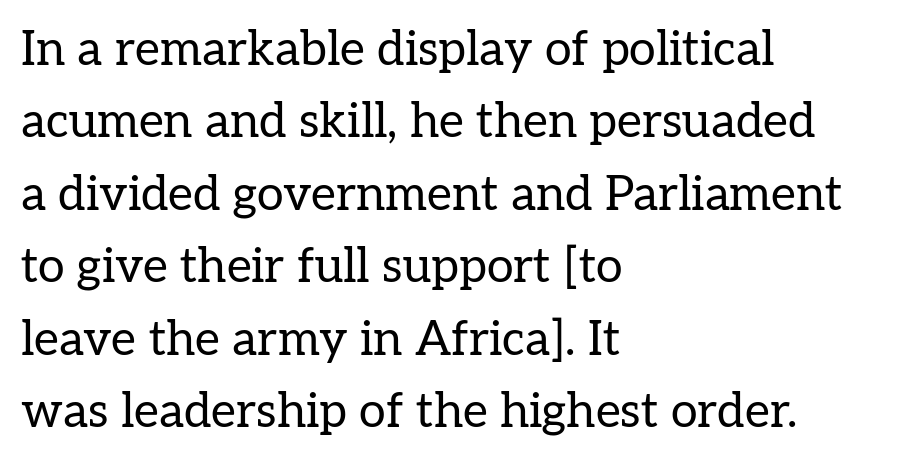
Whoever set this chose a conventional vertical rhythm. The rendering anchors every line to the left-hand side. The typeface has the unassuming heft of standard copy or less. Are there feet on the stems? There are — it's a serif. The passage shown is not underscored anywhere.
